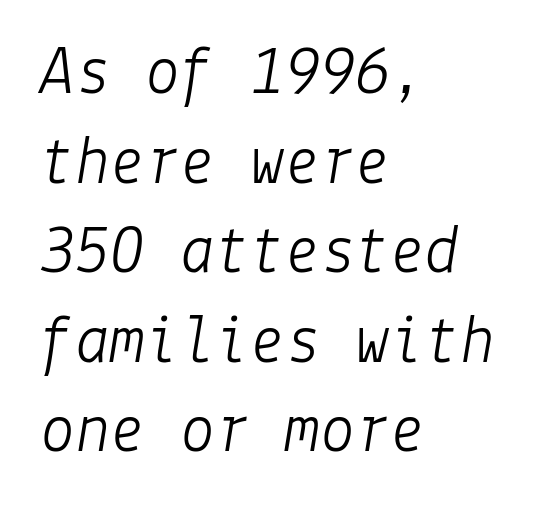
The line texture is even and compact thanks to regular tracking. Caption: face not bold, strokes unweighted. Looking at the ascenders, they clearly lean. The line-height multiplier appears to be the usual default. The lines are quadded left.
